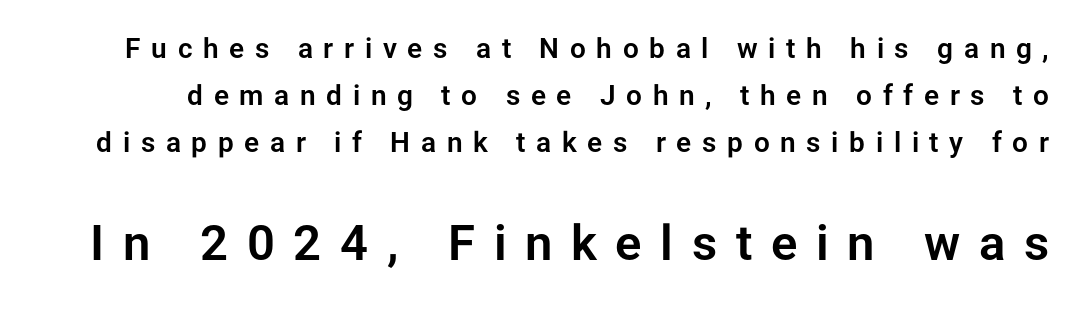
Typesetter's note — lower block bumped up in size, upper block left smaller. The passage shown stacks its lines at a standard gap. Look at the tracking — it's clearly loosened, letters drifting apart. Each row of text sits above clean, open space.
